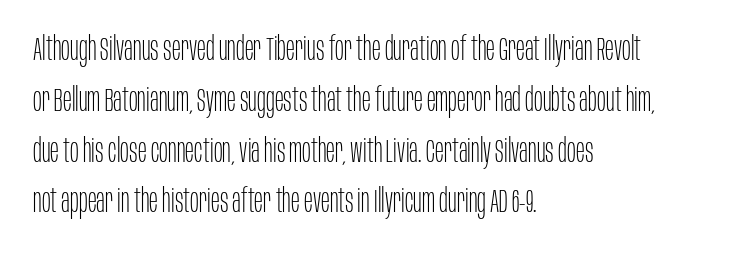
Every stem runs plumb, perpendicular to the baseline. The strokes are not fattened; the text isn't bold. Letters rest on an invisible, unmarked baseline. Here the designer chose a conventional face with non-uniform glyph widths.
